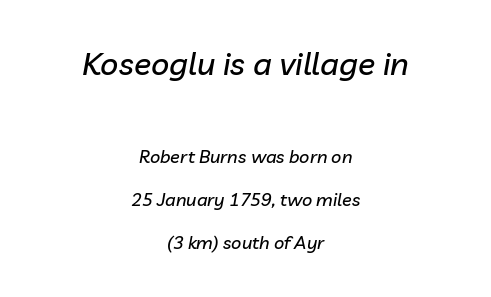
Q: Is the text italic (slanted)? A: Yes, it leans right by about 10 degrees.
Q: Is the text underlined? A: No.
Q: How is the paragraph aligned? A: Centered.
Q: Is the spacing between letters normal or unusually wide? A: Normal.
Q: Is the spacing between lines tight, normal or loose? A: Loose.
Q: Which block of text is set in a larger size, the first (top) or the second (bottom)? A: The first (top) one.
Q: Width (condensed, normal, or wide)? A: Normal.
Q: Stroke contrast? A: Low.
Q: x-height? A: Medium.
Q: Monospaced? A: No.
